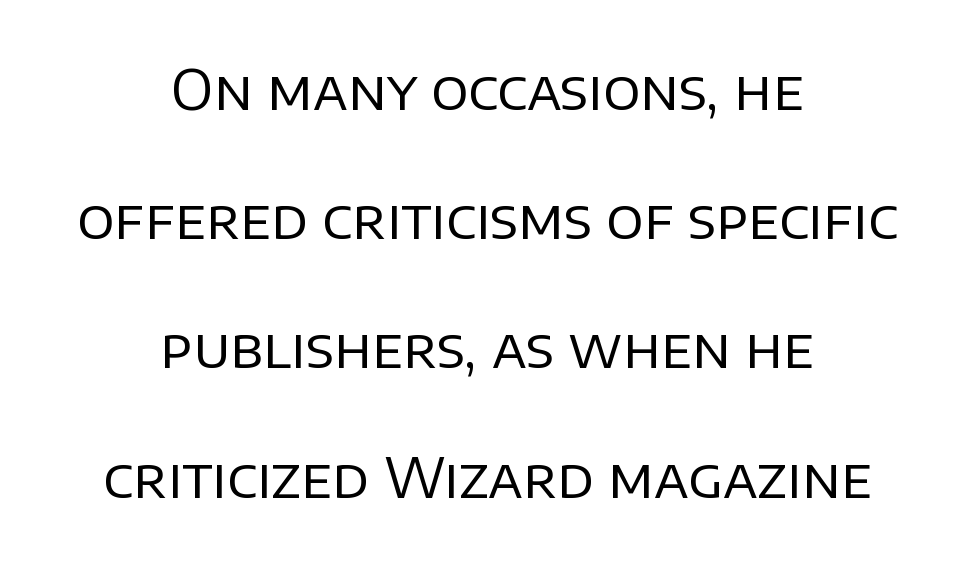
Q: Is the text bold? A: No.
Q: Is the text italic (slanted)? A: No, it is upright.
Q: Is the typeface a serif or a sans-serif typeface? A: Sans-serif.
Q: Is the text underlined? A: No.
Q: How is the paragraph aligned? A: Centered.
Q: Is the spacing between letters normal or unusually wide? A: Normal.
Q: Is the spacing between lines tight, normal or loose? A: Loose.
Q: Width (condensed, normal, or wide)? A: Normal.
Q: Stroke contrast? A: Low.
Q: x-height? A: Large.
Q: Monospaced? A: No.
